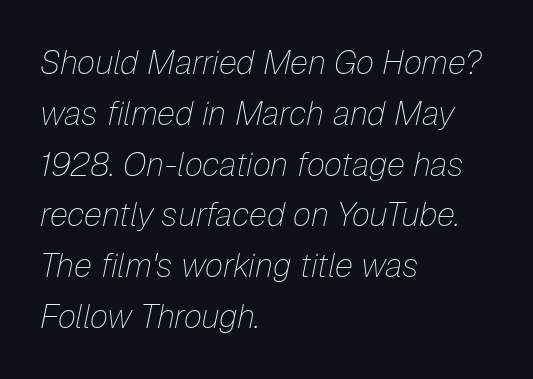
The image shows 33 px thin type, italic (leaning right); set left-aligned, normal line spacing (1.54x), normal letter spacing, not underlined; low stroke contrast and a medium x-height.
